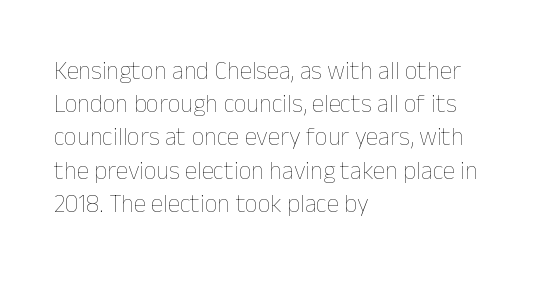
The image shows 25 px text type, upright; set left-aligned, normal line spacing (1.33x), normal letter spacing, not underlined.
